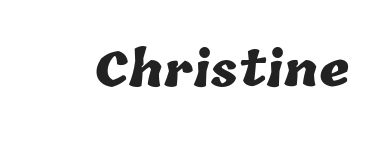
Q: Is the text bold? A: Yes.
Q: Is the text underlined? A: No.
Q: Is the spacing between letters normal or unusually wide? A: Normal.
Q: Width (condensed, normal, or wide)? A: Normal.
Q: Stroke contrast? A: Low.
Q: x-height? A: Medium.
Q: Monospaced? A: No.
